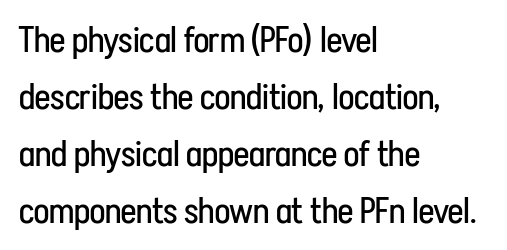
The image shows 36 px regular-weight, condensed sans-serif type, upright; set left-aligned, normal line spacing (1.58x), normal letter spacing, not underlined; low stroke contrast and a medium x-height.
